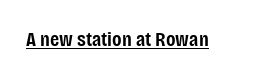
Q: Is the text bold? A: Semi-bold.
Q: Is the text italic (slanted)? A: No, it is upright.
Q: Is the text underlined? A: Yes.
Q: Is the spacing between letters normal or unusually wide? A: Normal.
